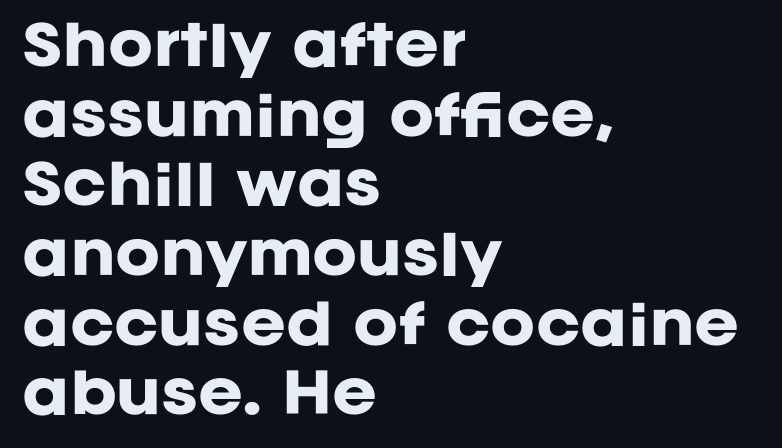
The image shows 54 px heavy sans-serif type, upright; set left-aligned, normal line spacing (1.29x), normal letter spacing, not underlined; low stroke contrast and a large x-height.
